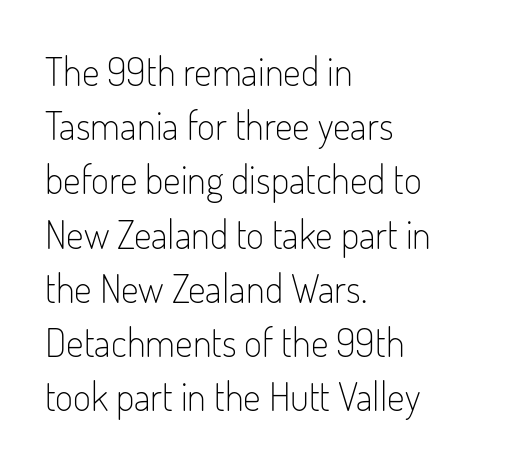
Q: Is the text bold? A: No.
Q: Is the text italic (slanted)? A: No, it is upright.
Q: Is the typeface a serif or a sans-serif typeface? A: Sans-serif.
Q: Is the text underlined? A: No.
Q: How is the paragraph aligned? A: Left-aligned.
Q: Is the spacing between letters normal or unusually wide? A: Normal.
Q: Is the spacing between lines tight, normal or loose? A: Normal.
Q: Width (condensed, normal, or wide)? A: Condensed.
Q: Stroke contrast? A: Low.
Q: x-height? A: Small.
Q: Monospaced? A: No.
